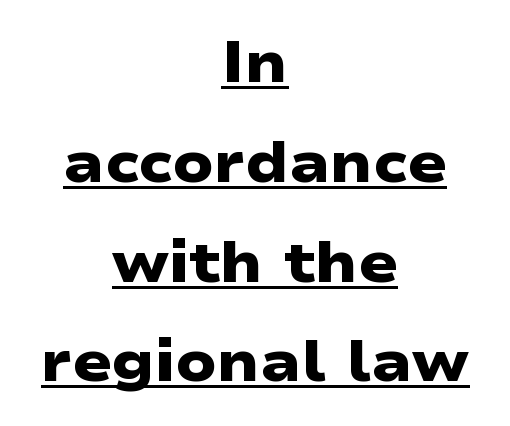
The text was rendered using a sans face with plain stroke endings. The passage shown is emphatically bold. The typesetter chose a symmetrical, centered arrangement here. The horizontal fit of the characters is conventional and even. Looks like regular typesetting: each glyph gets only the width it needs. Check the space under the baseline: a stroke is drawn there.
